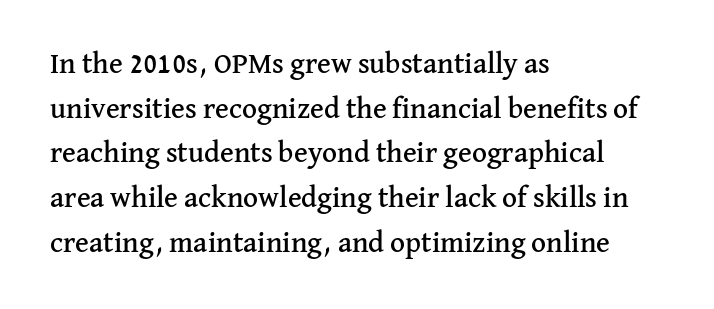
Casual observation: everything's shoved over to the left. Varying glyph widths throughout — classic text-font behaviour. Upright lettering throughout. These lines are composed in type with serifs.
